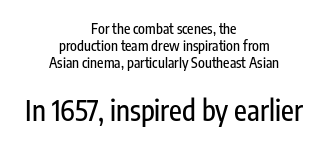
The image shows 28 px condensed sans-serif type, upright; set centered, line spacing 1.2x, normal letter spacing, not underlined; the second (bottom) block is 2.0x larger; low stroke contrast and a medium x-height.
